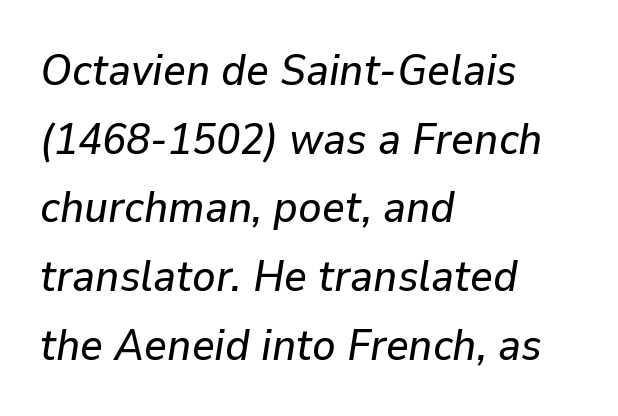
The image shows 44 px text type, italic (leaning right); set left-aligned, normal line spacing (1.56x), normal letter spacing, not underlined; low stroke contrast and a medium x-height.
